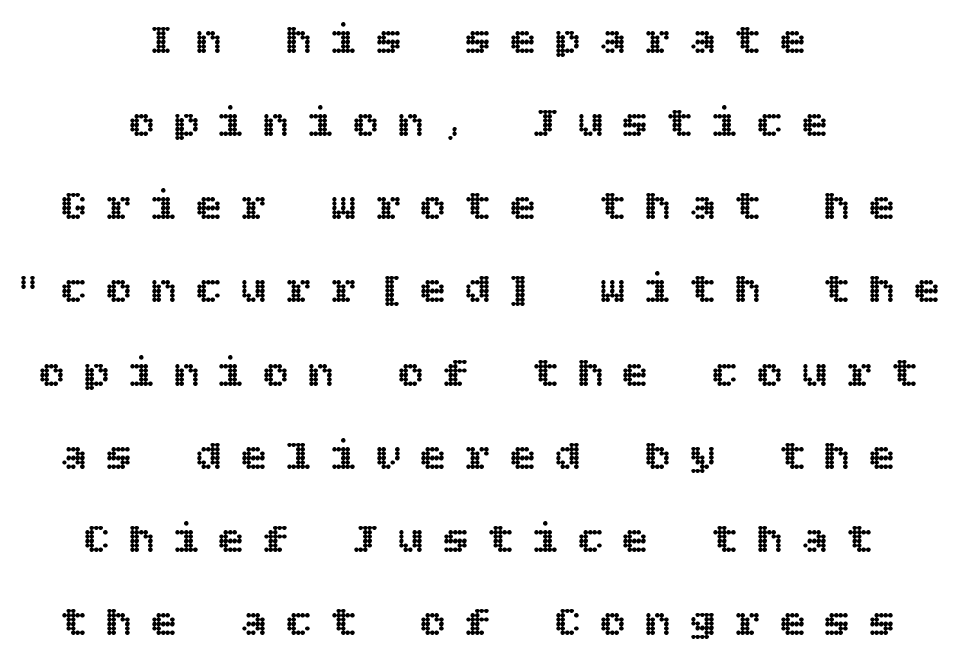
{"italic": "no", "width": "normal", "x_height": "large", "underline": "no", "align": "center", "line_spacing_ratio": 1.89, "letter_spacing": "wide", "letter_spacing_em": 0.42, "glyph_px": 44}
